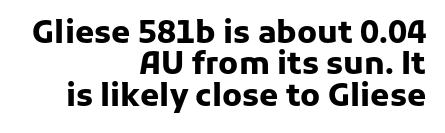
{"serif": "no", "italic": "no", "bold": "yes", "weight": "heavy", "width": "normal", "stroke_contrast": "low", "x_height": "medium", "monospaced": "no", "underline": "no", "align": "right", "line_spacing": "tight", "line_spacing_ratio": 1.01, "letter_spacing": "normal", "letter_spacing_em": 0.0, "glyph_px": 31}
